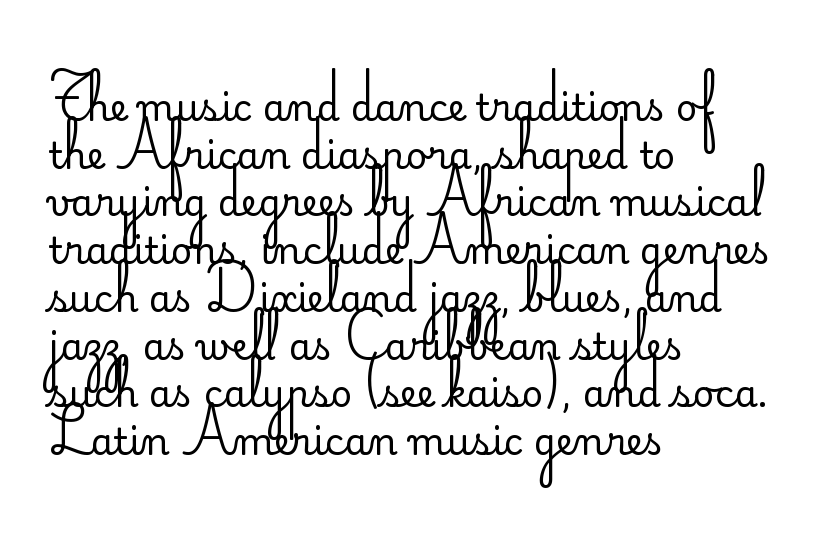
In CSS terms this would be text-align: left. Tracking here is standard; glyphs follow each other at the usual distance. Lines of text with bare space underneath. Letterform terminals end flat and unadorned throughout the passage. Do the letters lean? They stand straight. Proportional: the letters do not fall into vertical columns.
